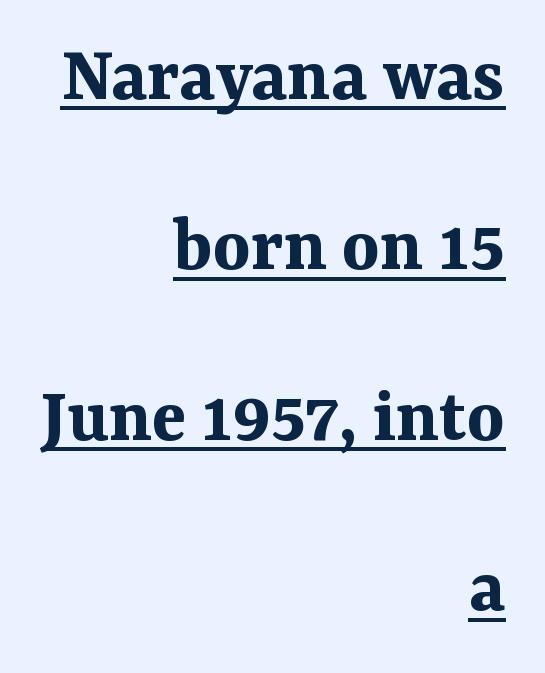
Heavy-handed strokes throughout: this text is bold. Tall strokes in this sample are plumb rather than angled. The vertical gap from one line to the next is large. This rendering leaves character spacing at its baseline value.
